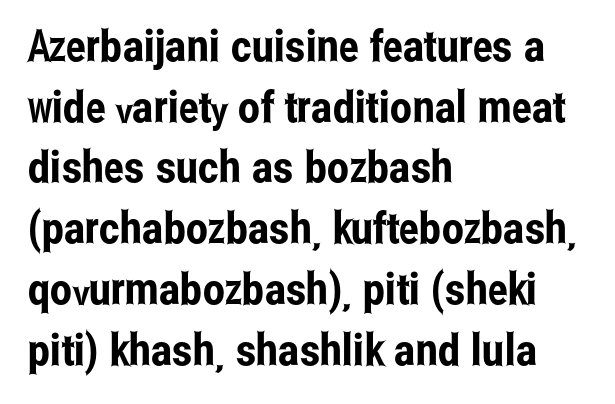
Line starts are locked; line ends wander. Honestly, the letter spacing is just normal — you wouldn't notice it. Spacing verdict: proportional, widths tailored to each character. The characters display no serif detailing; their extremities are plain.
